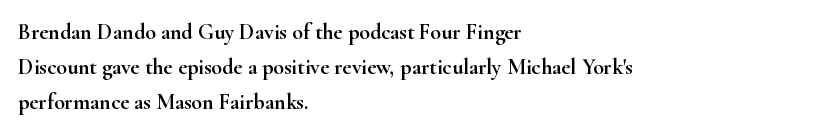
The image shows 22 px text type, upright; set left-aligned, normal line spacing (1.6x), normal letter spacing, not underlined.
